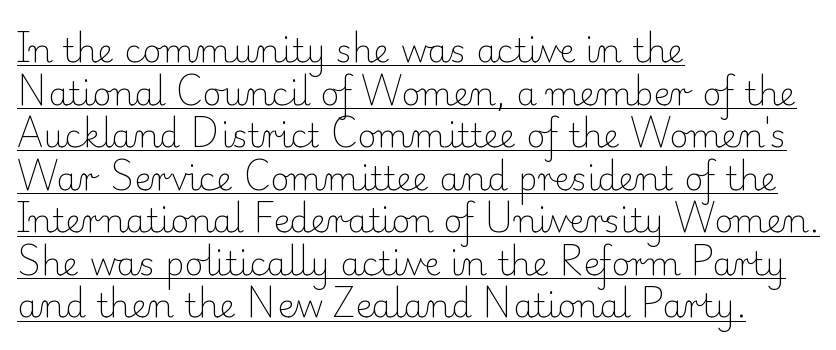
{"serif": "yes", "italic": "no", "bold": "no", "weight": "light", "width": "normal", "stroke_contrast": "low", "x_height": "small", "monospaced": "no", "underline": "yes", "align": "left", "line_spacing": "normal", "line_spacing_ratio": 1.29, "letter_spacing": "normal", "letter_spacing_em": 0.0, "glyph_px": 33}
